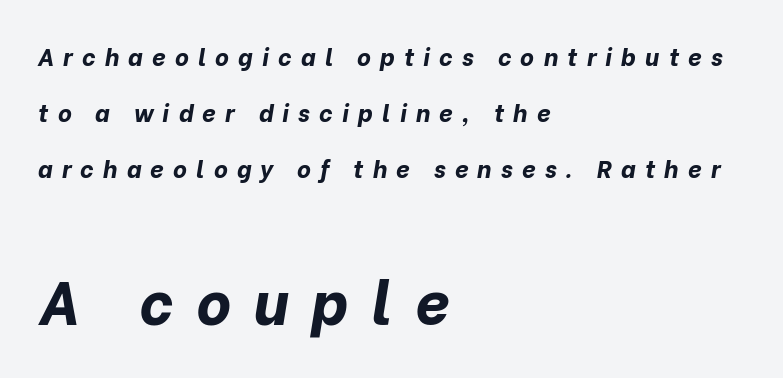
Loose tracking; the words dissolve into strings of separated letters. A classic flush-left, rag-right setting is used for this passage. Line spacing here is loose. Block two is the big one; block one sits smaller above it. The letters are bold, with thick, heavy strokes. The passage shown is typed in a proportional face where columns would drift.
